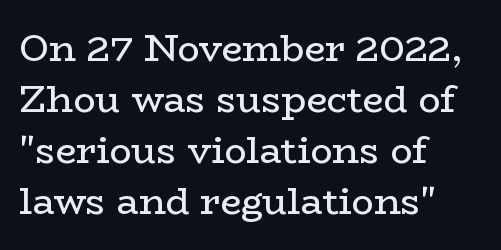
The image shows 37 px regular-weight, wide serif type, upright; set left-aligned, normal line spacing (1.38x), normal letter spacing, not underlined; low stroke contrast and a medium x-height.
